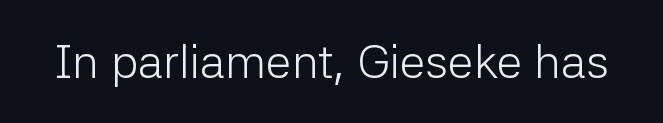
{"serif": "no", "italic": "no", "bold": "no", "weight": "light", "width": "normal", "stroke_contrast": "low", "x_height": "medium", "monospaced": "no", "underline": "no", "letter_spacing": "normal", "letter_spacing_em": 0.0, "glyph_px": 47}
